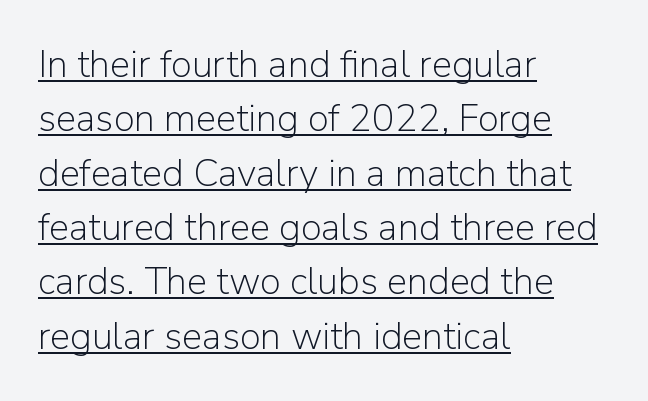
Font category for this specimen: sans-serif. The setting favours the left margin, as ordinary paragraphs usually do. Decoration check: the copy is underlined. Inter-character spacing is left at the font's built-in metrics. The typeface has the unassuming heft of standard copy or less. Nope, not italic — everything's standing straight.
